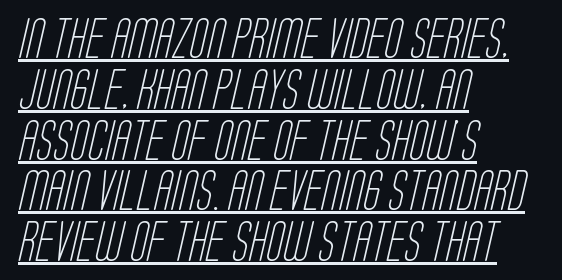
The image shows 40 px light, condensed sans-serif type; set left-aligned, normal line spacing (1.27x), normal letter spacing, underlined; low stroke contrast and a large x-height.
